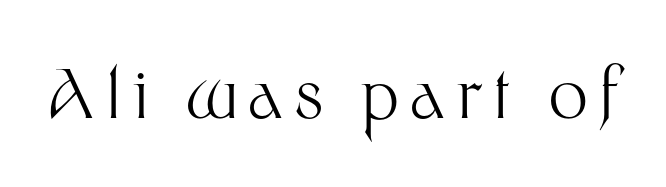
Italic? Not at all — the glyphs are vertical. Bare-footed words on every line. These lines are composed in type without serifs. Summary of weight: not heavy and not bold.
